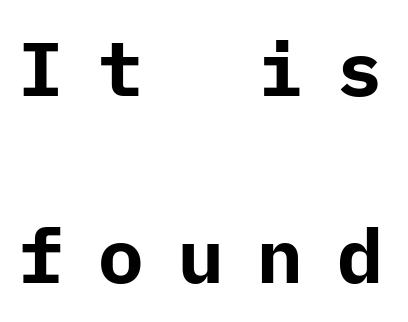
The letters stand straight up with perfectly vertical stems. Set as a true bold cut, around the 700 mark. Does extra space separate the letters? Yes, quite a lot of it. Leading: increased. Unmarked baselines from the first word to the last.
